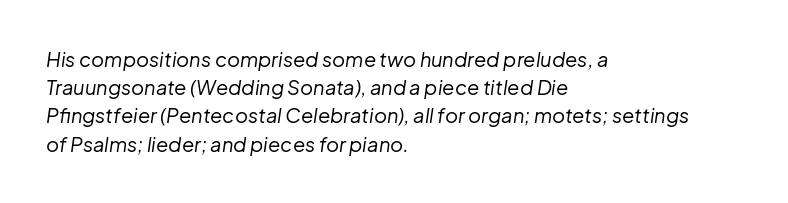
The image shows 20 px text type, italic (leaning right); set left-aligned, normal line spacing (1.41x), normal letter spacing, not underlined.
